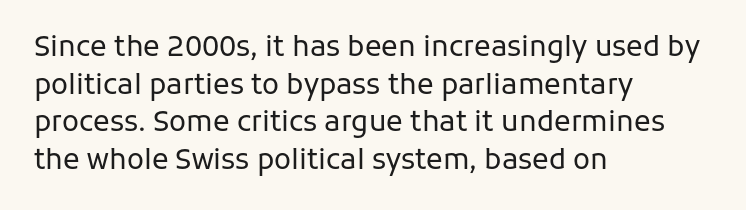
Q: Is the text bold? A: No.
Q: Is the text italic (slanted)? A: No, it is upright.
Q: Is the typeface a serif or a sans-serif typeface? A: Sans-serif.
Q: Is the text underlined? A: No.
Q: How is the paragraph aligned? A: Left-aligned.
Q: Is the spacing between letters normal or unusually wide? A: Normal.
Q: Is the spacing between lines tight, normal or loose? A: Normal.
Q: Width (condensed, normal, or wide)? A: Normal.
Q: Stroke contrast? A: Low.
Q: x-height? A: Medium.
Q: Monospaced? A: No.
